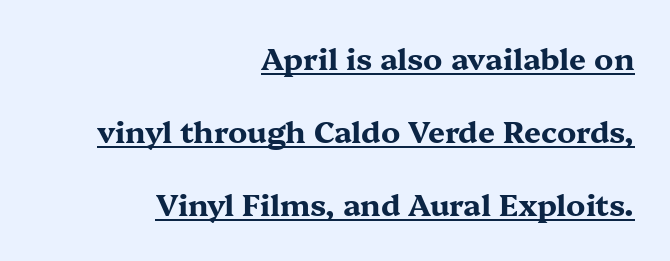
Summary of weight: heavy, a full bold. The compositor pushed each line to the right boundary. Loosely led — the rows are spread out. Designer's note — italics off, roman on. Examine the stroke ends and you'll spot serifs. The letters advance in unequal steps, a hallmark of proportional type.
